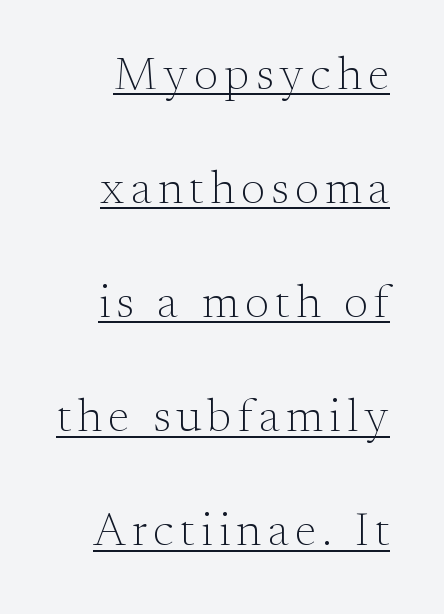
This is underlined copy, the kind a proofreader might mark for attention. This block would shrink considerably if given ordinary leading; it's expanded now. Proportional: the letters do not fall into vertical columns. Designer's note — italics off, roman on. No heavy texture on the line: the type isn't bold.
